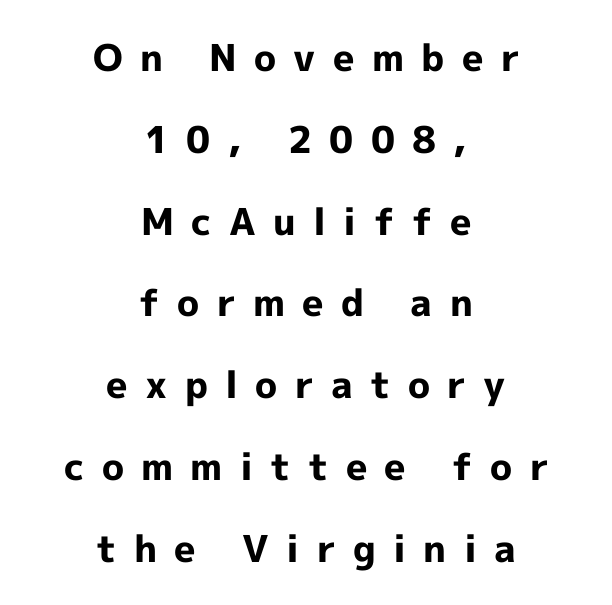
{"serif": "no", "italic": "no", "bold": "yes", "weight": "bold", "width": "normal", "x_height": "medium", "monospaced": "no", "underline": "no", "align": "center", "line_spacing": "loose", "line_spacing_ratio": 2.21, "letter_spacing": "wide", "letter_spacing_em": 0.47, "glyph_px": 37}
